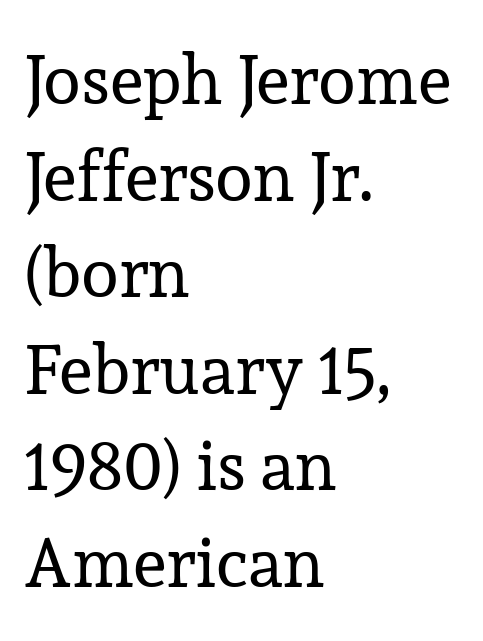
The image shows 69 px regular-weight serif type, upright; set left-aligned, normal line spacing (1.4x), normal letter spacing, not underlined; low stroke contrast and a medium x-height.
